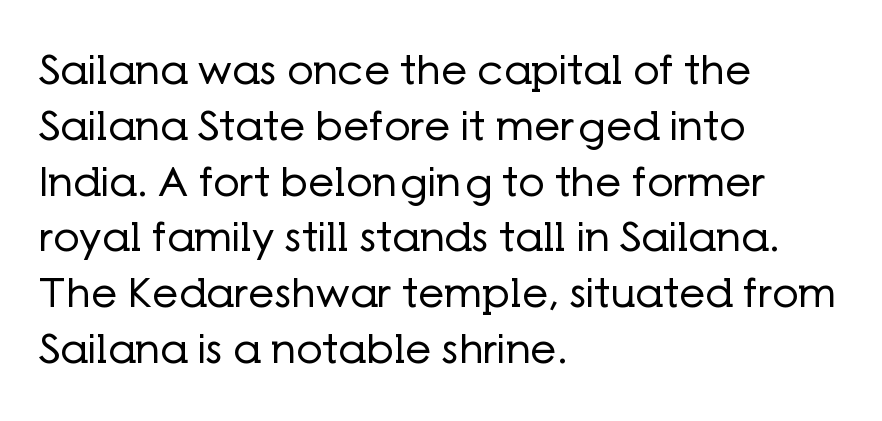
Q: Is the text bold? A: No.
Q: Is the text italic (slanted)? A: No, it is upright.
Q: Is the typeface a serif or a sans-serif typeface? A: Sans-serif.
Q: Is the text underlined? A: No.
Q: How is the paragraph aligned? A: Left-aligned.
Q: Is the spacing between letters normal or unusually wide? A: Normal.
Q: Is the spacing between lines tight, normal or loose? A: Normal.
Q: Width (condensed, normal, or wide)? A: Normal.
Q: Stroke contrast? A: Low.
Q: x-height? A: Medium.
Q: Monospaced? A: No.
